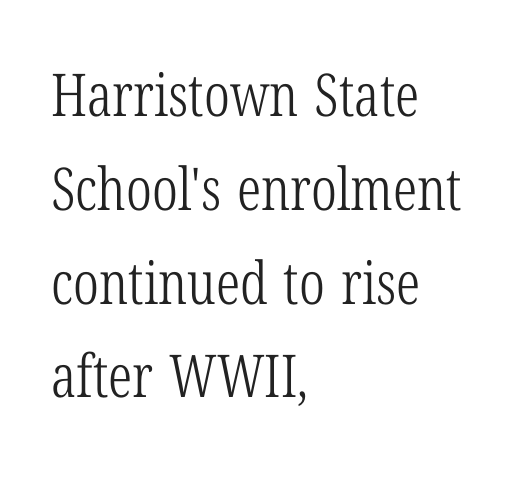
Q: Is the text bold? A: No.
Q: Is the text italic (slanted)? A: No, it is upright.
Q: Is the typeface a serif or a sans-serif typeface? A: Serif.
Q: Is the text underlined? A: No.
Q: How is the paragraph aligned? A: Left-aligned.
Q: Is the spacing between letters normal or unusually wide? A: Normal.
Q: Is the spacing between lines tight, normal or loose? A: Normal.
Q: Width (condensed, normal, or wide)? A: Condensed.
Q: Stroke contrast? A: Low.
Q: x-height? A: Medium.
Q: Monospaced? A: No.
